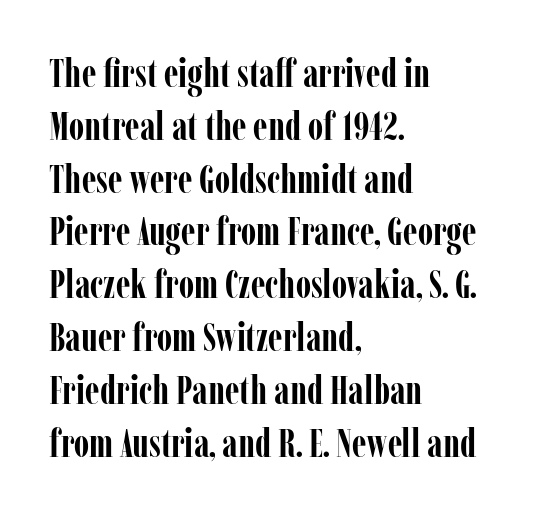
{"serif": "yes", "italic": "no", "bold": "yes", "weight": "semibold", "width": "condensed", "stroke_contrast": "low", "x_height": "medium", "monospaced": "no", "underline": "no", "align": "left", "line_spacing": "normal", "line_spacing_ratio": 1.32, "letter_spacing": "normal", "letter_spacing_em": 0.0, "glyph_px": 40}
